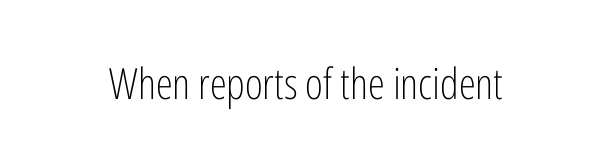
The image shows 43 px light, condensed sans-serif type, upright; set normal letter spacing, not underlined; low stroke contrast and a medium x-height.
